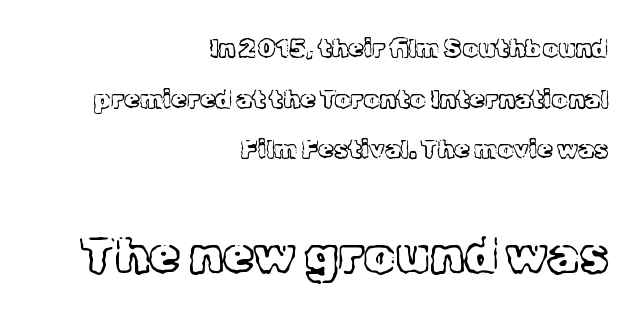
Between one letter and the next there's only the usual sliver of space. The letters stand upright; this is a roman face. This sample trades compactness for vertical openness between lines. Observe the serifs anchoring each vertical stroke in this sample.
